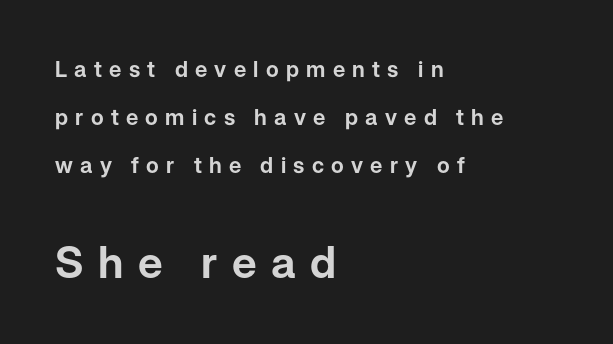
Q: Is the text italic (slanted)? A: No, it is upright.
Q: Is the typeface a serif or a sans-serif typeface? A: Sans-serif.
Q: Is the text underlined? A: No.
Q: How is the paragraph aligned? A: Left-aligned.
Q: Is the spacing between letters normal or unusually wide? A: Unusually wide.
Q: Is the spacing between lines tight, normal or loose? A: Loose.
Q: Which block of text is set in a larger size, the first (top) or the second (bottom)? A: The second (bottom) one.
Q: Width (condensed, normal, or wide)? A: Normal.
Q: Stroke contrast? A: Low.
Q: x-height? A: Medium.
Q: Monospaced? A: No.
